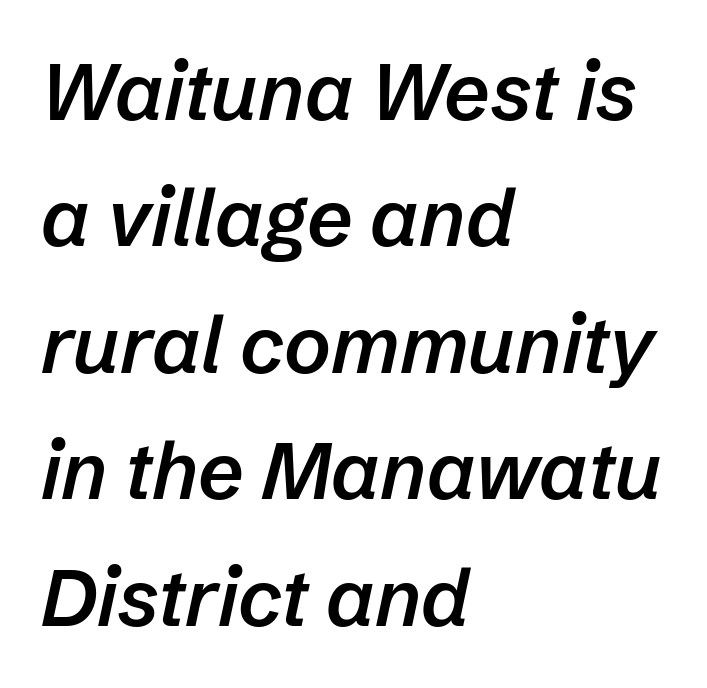
{"italic": "yes", "lean": "right", "slant_degrees": 12, "bold": "semi", "weight": "semibold", "width": "normal", "stroke_contrast": "low", "x_height": "medium", "monospaced": "no", "underline": "no", "align": "left", "line_spacing": "normal", "line_spacing_ratio": 1.58, "letter_spacing": "normal", "letter_spacing_em": 0.0, "glyph_px": 80}
